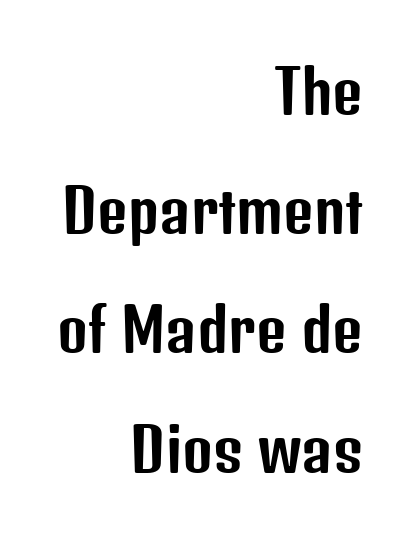
{"serif": "no", "italic": "no", "width": "condensed", "stroke_contrast": "low", "x_height": "medium", "monospaced": "no", "underline": "no", "align": "right", "line_spacing": "loose", "line_spacing_ratio": 2.02, "letter_spacing": "normal", "letter_spacing_em": 0.0, "glyph_px": 59}
